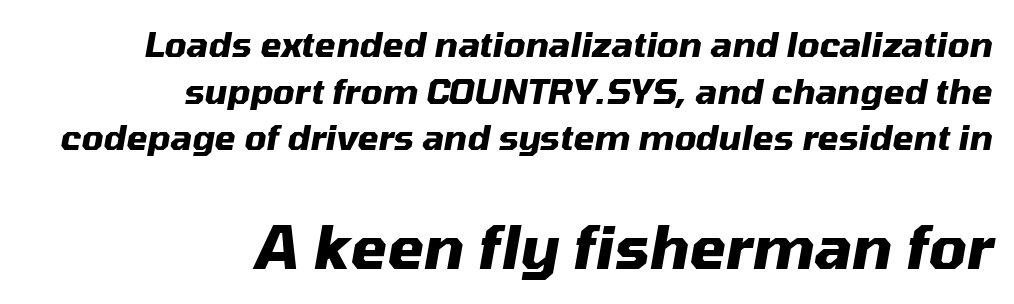
Heavy-handed strokes throughout: this text is bold. Proportional: the letters do not fall into vertical columns. Quick note: interline space is typical. The typography opts for an oblique posture over an upright one.
